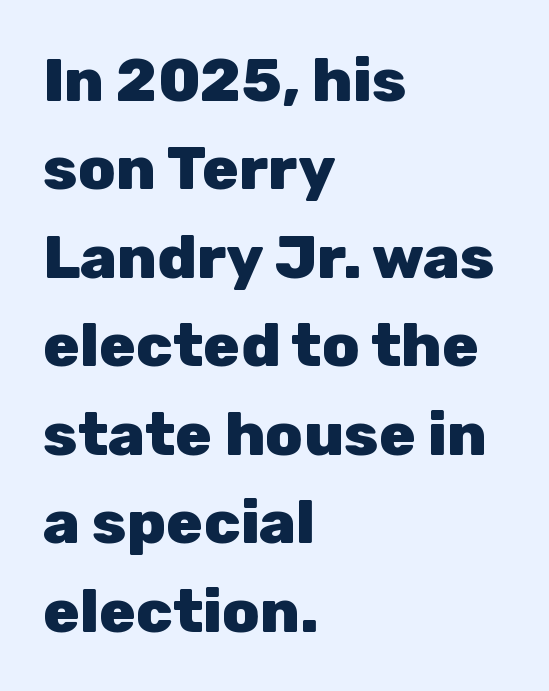
Italic? Not at all — the glyphs are vertical. Left-aligned paragraph, ragged on the right. In terms of weight, the rendering is a true, heavy bold. Students, observe: this is what conventionally led text looks like. Spacing verdict: proportional, widths tailored to each character. Descender tails drop into unmarked territory.
